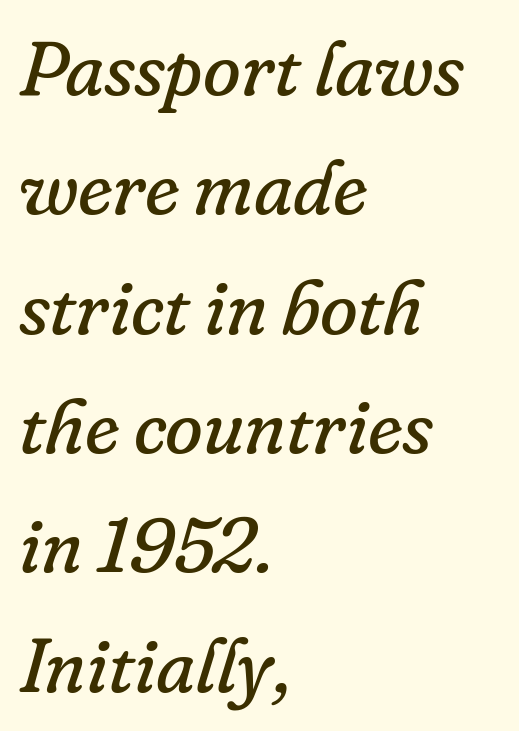
Q: Is the text bold? A: No.
Q: Is the text italic (slanted)? A: Yes, it leans right by about 16 degrees.
Q: Is the typeface a serif or a sans-serif typeface? A: Serif.
Q: Is the text underlined? A: No.
Q: How is the paragraph aligned? A: Left-aligned.
Q: Is the spacing between letters normal or unusually wide? A: Normal.
Q: Is the spacing between lines tight, normal or loose? A: Normal.
Q: Width (condensed, normal, or wide)? A: Normal.
Q: Stroke contrast? A: Low.
Q: x-height? A: Small.
Q: Monospaced? A: No.
